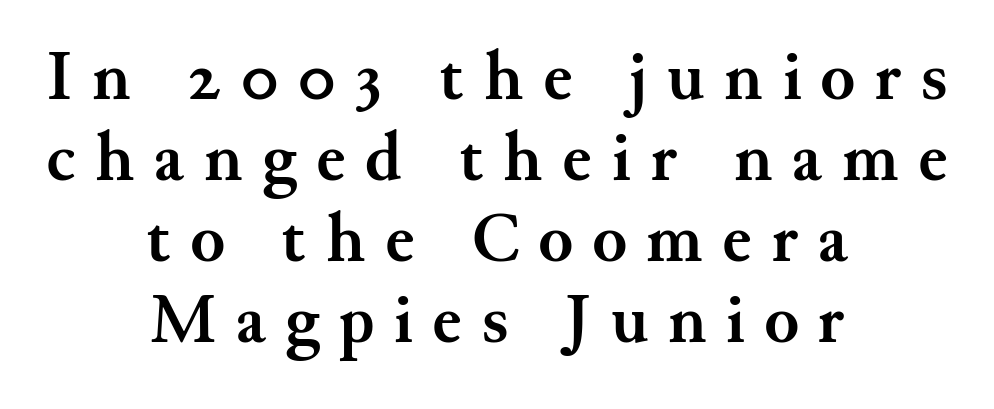
The image shows 71 px semibold serif type, upright; set centered, tight line spacing (1.14x), unusually wide letter spacing (+0.28 em), not underlined; medium stroke contrast and a small x-height.
